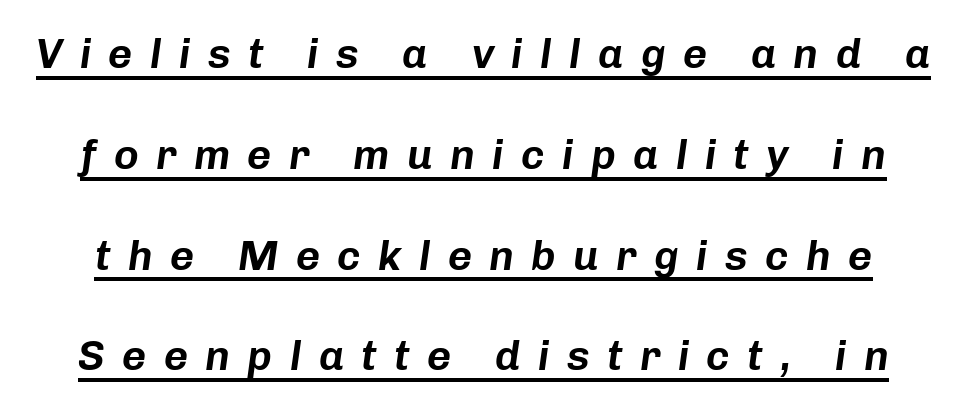
Q: Is the text italic (slanted)? A: Yes, it leans right by about 8 degrees.
Q: Is the text underlined? A: Yes.
Q: Is the spacing between letters normal or unusually wide? A: Unusually wide.
Q: Is the spacing between lines tight, normal or loose? A: Loose.
Q: Width (condensed, normal, or wide)? A: Normal.
Q: Stroke contrast? A: Low.
Q: x-height? A: Medium.
Q: Monospaced? A: No.
